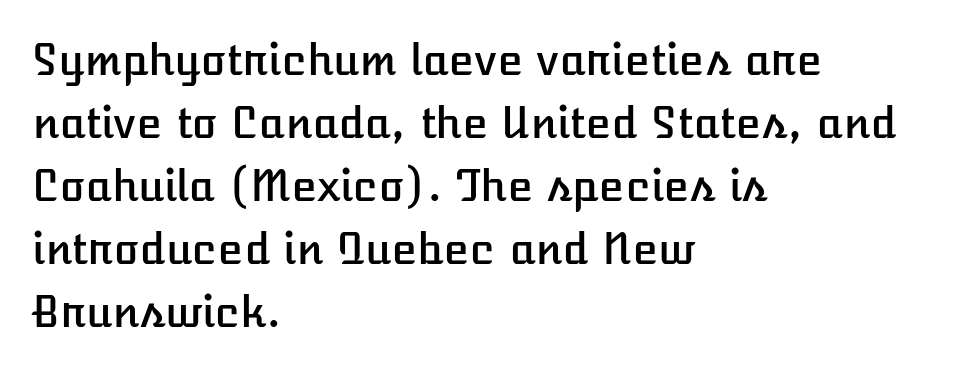
Q: Is the text italic (slanted)? A: No, it is upright.
Q: Is the text underlined? A: No.
Q: How is the paragraph aligned? A: Left-aligned.
Q: Is the spacing between letters normal or unusually wide? A: Normal.
Q: Is the spacing between lines tight, normal or loose? A: Normal.
Q: Width (condensed, normal, or wide)? A: Normal.
Q: Stroke contrast? A: Low.
Q: x-height? A: Medium.
Q: Monospaced? A: No.
